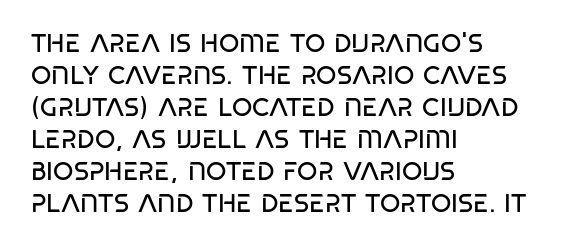
{"italic": "no", "bold": "no", "underline": "no", "align": "left", "line_spacing_ratio": 1.23, "letter_spacing": "normal", "letter_spacing_em": 0.0, "glyph_px": 26}
